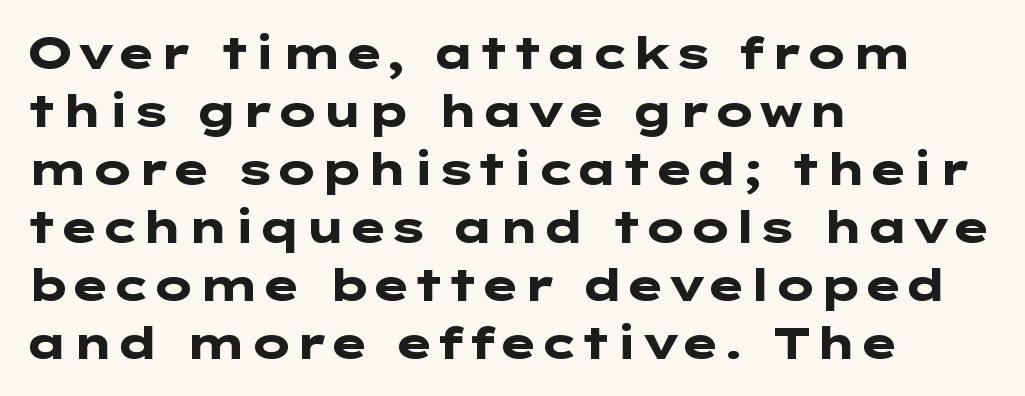
Q: Is the text bold? A: Yes.
Q: Is the text italic (slanted)? A: No, it is upright.
Q: Is the typeface a serif or a sans-serif typeface? A: Sans-serif.
Q: Is the text underlined? A: No.
Q: How is the paragraph aligned? A: Left-aligned.
Q: Is the spacing between letters normal or unusually wide? A: Normal.
Q: Is the spacing between lines tight, normal or loose? A: Normal.
Q: Width (condensed, normal, or wide)? A: Wide.
Q: Stroke contrast? A: Low.
Q: x-height? A: Medium.
